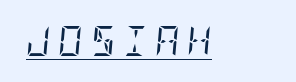
Looking at the ascenders, they clearly lean. The font is comparable to plain body text, perhaps lighter. Letter spacing: wide. Is this a sans? No — the strokes have serifs. Emphasis is given by a line drawn under the lettering.
